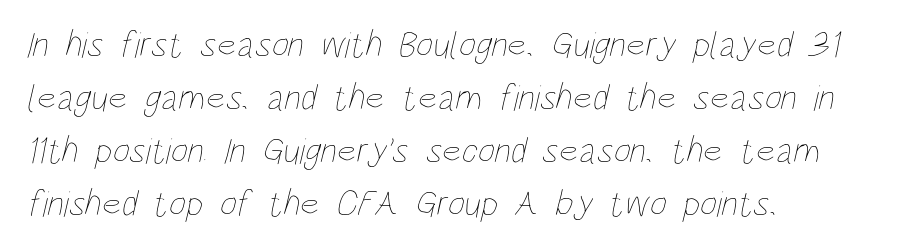
The image shows 37 px thin, condensed type; set left-aligned, normal line spacing (1.43x), normal letter spacing, not underlined; low stroke contrast and a large x-height.
